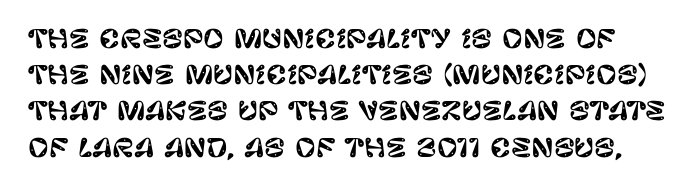
{"underline": "no", "line_spacing": "normal", "line_spacing_ratio": 1.45, "letter_spacing": "normal", "letter_spacing_em": 0.0, "glyph_px": 25}
